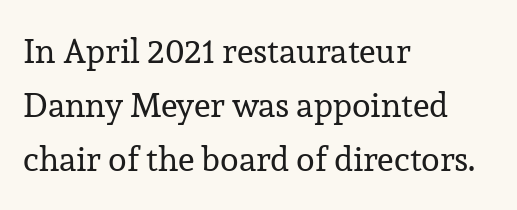
Q: Is the text bold? A: No.
Q: Is the text italic (slanted)? A: No, it is upright.
Q: Is the typeface a serif or a sans-serif typeface? A: Serif.
Q: Is the text underlined? A: No.
Q: How is the paragraph aligned? A: Left-aligned.
Q: Is the spacing between letters normal or unusually wide? A: Normal.
Q: Is the spacing between lines tight, normal or loose? A: Normal.
Q: Width (condensed, normal, or wide)? A: Normal.
Q: Stroke contrast? A: Low.
Q: x-height? A: Medium.
Q: Monospaced? A: No.
